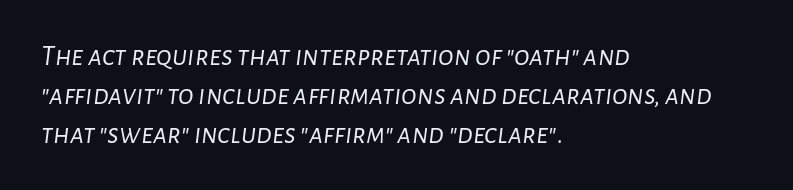
{"italic": "yes", "lean": "right", "slant_degrees": 7, "bold": "no", "weight": "light", "width": "normal", "stroke_contrast": "low", "x_height": "medium", "monospaced": "no", "underline": "no", "align": "left", "line_spacing": "normal", "line_spacing_ratio": 1.34, "letter_spacing": "normal", "letter_spacing_em": 0.0, "glyph_px": 29}
